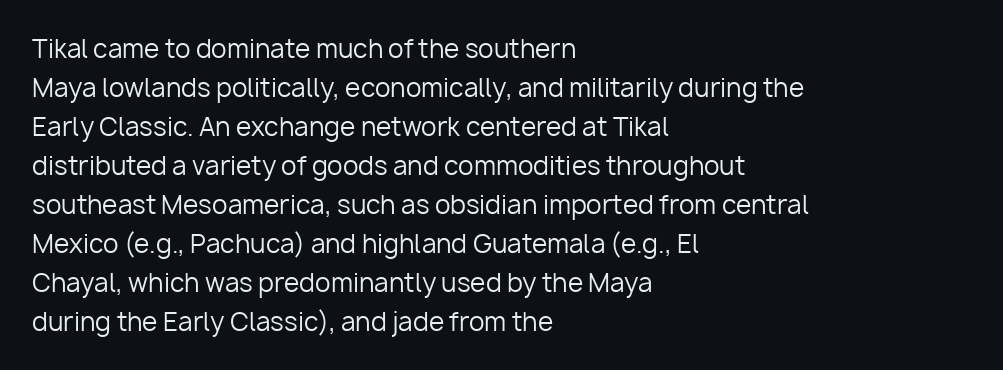
Q: Is the text bold? A: No.
Q: Is the text italic (slanted)? A: No, it is upright.
Q: Is the text underlined? A: No.
Q: How is the paragraph aligned? A: Left-aligned.
Q: Is the spacing between letters normal or unusually wide? A: Normal.
Q: Is the spacing between lines tight, normal or loose? A: Normal.
